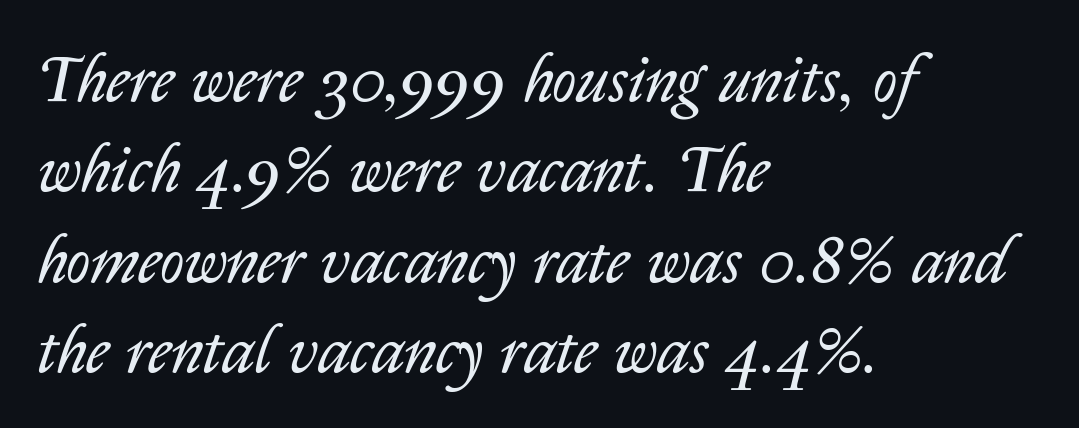
The ragged edge is on the right, which tells us the setting is flush left. Rendered with sloped, italic letterforms. Students, note that the glyphs here touch the page at normal intervals. Unmarked baselines from the first word to the last. No heavy texture on the line: the type isn't bold.
